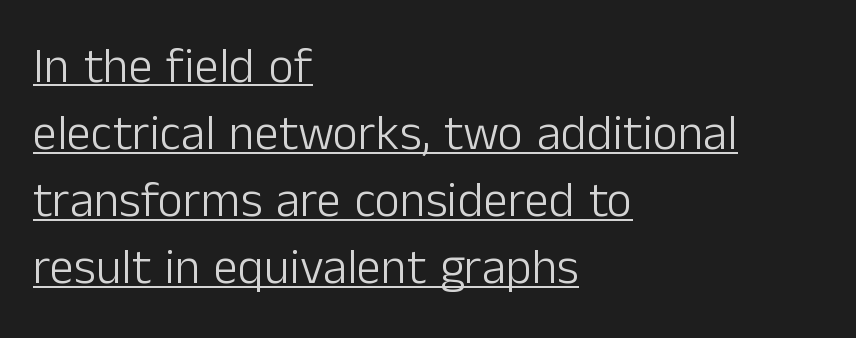
{"serif": "no", "italic": "no", "bold": "no", "weight": "light", "width": "normal", "stroke_contrast": "low", "x_height": "medium", "monospaced": "no", "underline": "yes", "align": "left", "line_spacing": "normal", "line_spacing_ratio": 1.37, "letter_spacing": "normal", "letter_spacing_em": 0.0, "glyph_px": 49}
